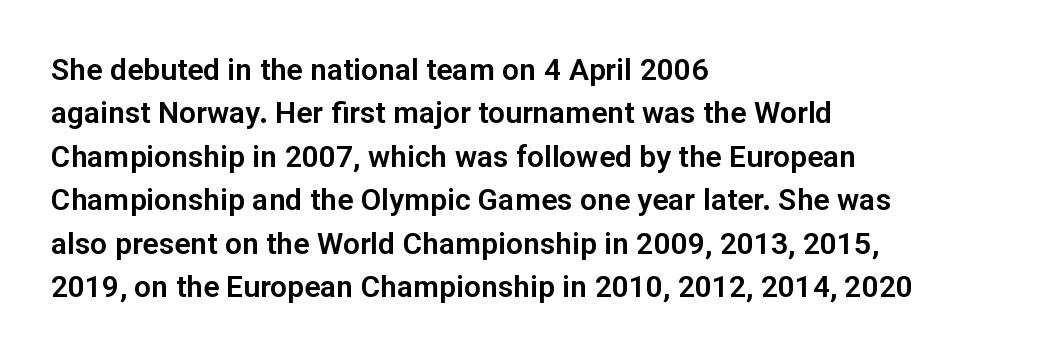
Looks like regular typesetting: each glyph gets only the width it needs. Clear beneath every line of the passage. This sample uses a sans-serif face. The leading is moderate, giving the passage an even texture. Tracking value appears to be zero — textbook default spacing.
